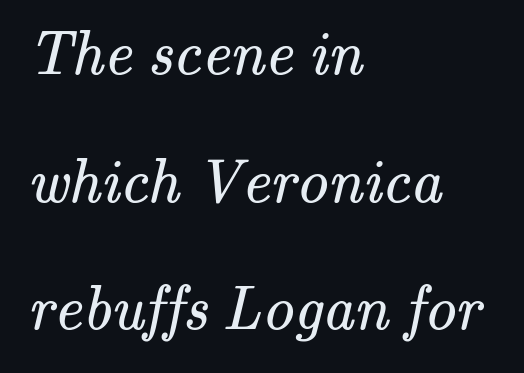
Q: Is the text bold? A: No.
Q: Is the typeface a serif or a sans-serif typeface? A: Serif.
Q: Is the text underlined? A: No.
Q: How is the paragraph aligned? A: Left-aligned.
Q: Is the spacing between letters normal or unusually wide? A: Normal.
Q: Is the spacing between lines tight, normal or loose? A: Loose.
Q: Width (condensed, normal, or wide)? A: Normal.
Q: Stroke contrast? A: Medium.
Q: x-height? A: Small.
Q: Monospaced? A: No.
